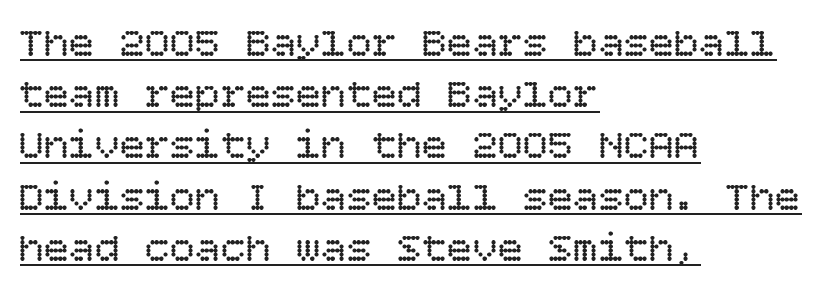
The image shows 42 px regular-weight type, upright; set left-aligned, line spacing 1.22x, normal letter spacing, underlined; low stroke contrast and a large x-height.
